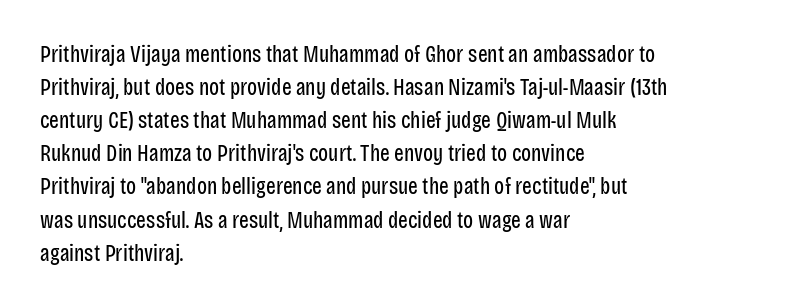
Does extra space separate the letters? No, they use regular spacing. The rendering anchors every line to the left-hand side. The axis of the letterforms is exactly vertical. These lines sit exactly where default settings would place them. Ink coverage per letter is moderate at most. Bare-footed words on every line.
